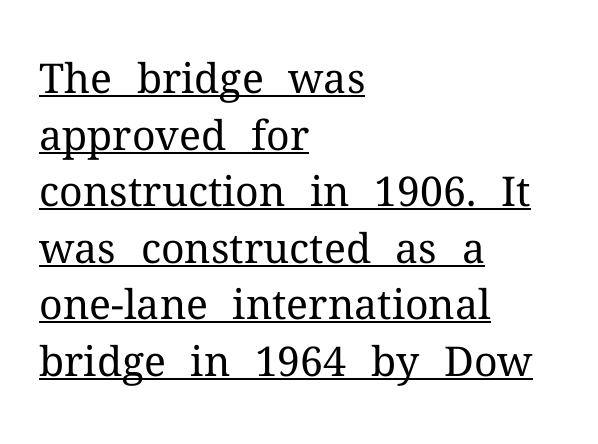
{"serif": "yes", "italic": "no", "bold": "no", "weight": "regular", "width": "normal", "stroke_contrast": "medium", "x_height": "medium", "monospaced": "no", "underline": "yes", "align": "left", "line_spacing": "normal", "line_spacing_ratio": 1.38, "letter_spacing": "normal", "letter_spacing_em": 0.0, "glyph_px": 41}
